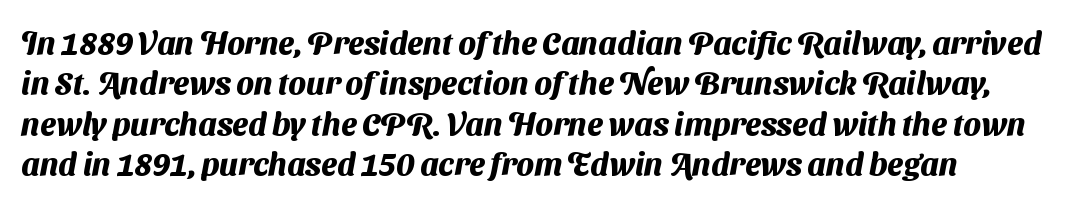
Regarding leading, the lines here are spaced in the standard way. You could call the tracking neutral — neither tight nor loose. Proportional: the letters do not fall into vertical columns. Strong, thick strokes mark this as bold type. I'd call this a sans setting — the letters go barefoot.
